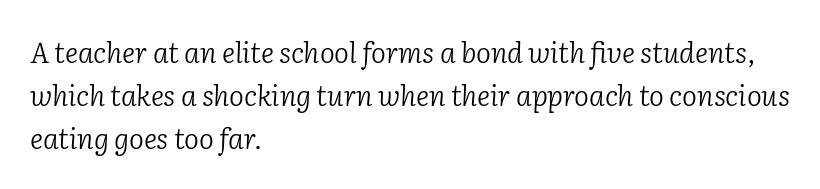
The type is set solid horizontally, with unmodified tracking. These lines are rendered in a variable-pitch font. These glyphs show unthickened strokes, regular width or finer. What kind of face is this? One with serifs. Nobody drew a line under any word here.
